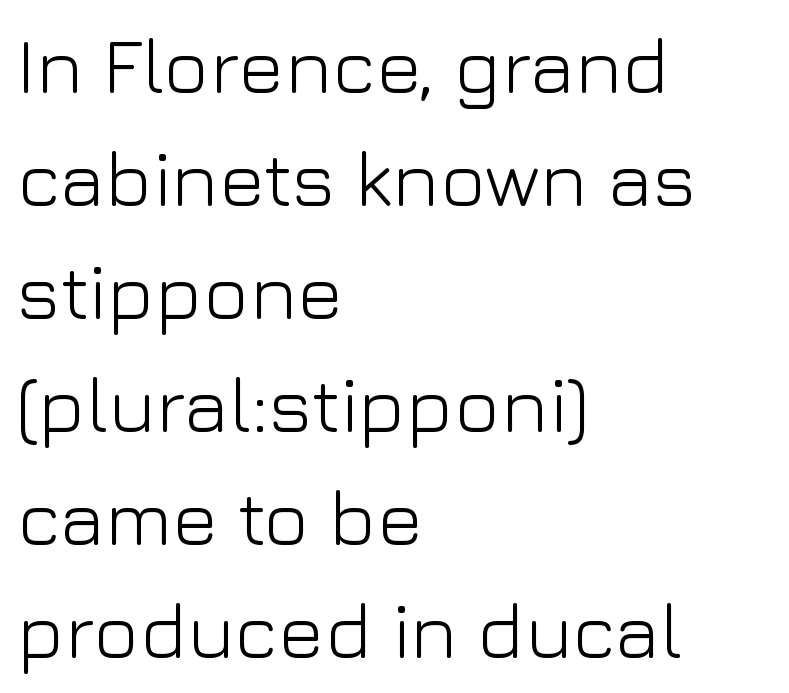
{"serif": "no", "italic": "no", "bold": "no", "weight": "light", "width": "normal", "stroke_contrast": "low", "x_height": "medium", "monospaced": "no", "underline": "no", "align": "left", "line_spacing": "normal", "line_spacing_ratio": 1.45, "letter_spacing": "normal", "letter_spacing_em": 0.0, "glyph_px": 78}
